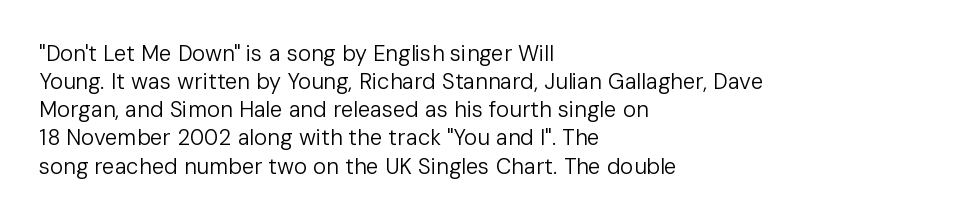
Q: Is the text bold? A: No.
Q: Is the text italic (slanted)? A: No, it is upright.
Q: Is the text underlined? A: No.
Q: How is the paragraph aligned? A: Left-aligned.
Q: Is the spacing between letters normal or unusually wide? A: Normal.
Q: Is the spacing between lines tight, normal or loose? A: Normal.
